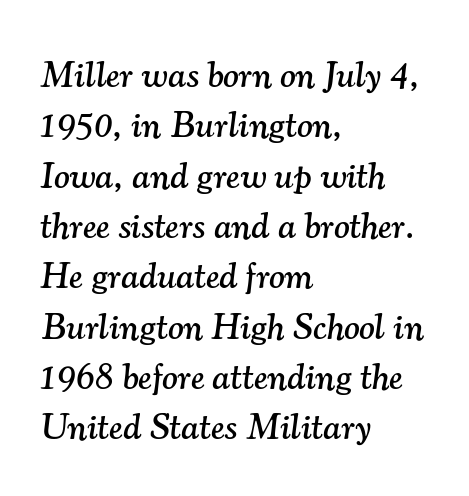
{"serif": "yes", "italic": "yes", "lean": "right", "slant_degrees": 7, "width": "normal", "stroke_contrast": "medium", "x_height": "small", "monospaced": "no", "underline": "no", "align": "left", "line_spacing": "normal", "line_spacing_ratio": 1.36, "letter_spacing": "normal", "letter_spacing_em": 0.0, "glyph_px": 37}
